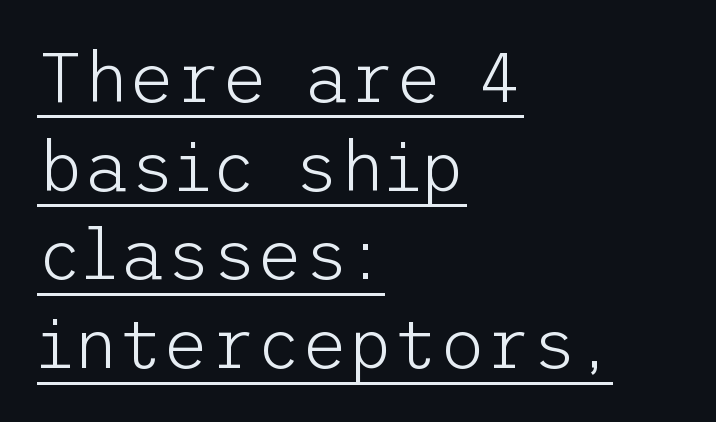
Q: Is the text bold? A: No.
Q: Is the text italic (slanted)? A: No, it is upright.
Q: Is the typeface a serif or a sans-serif typeface? A: Sans-serif.
Q: Is the text underlined? A: Yes.
Q: How is the paragraph aligned? A: Left-aligned.
Q: Is the spacing between letters normal or unusually wide? A: Normal.
Q: Is the spacing between lines tight, normal or loose? A: Normal.
Q: Width (condensed, normal, or wide)? A: Normal.
Q: Stroke contrast? A: Low.
Q: x-height? A: Medium.
